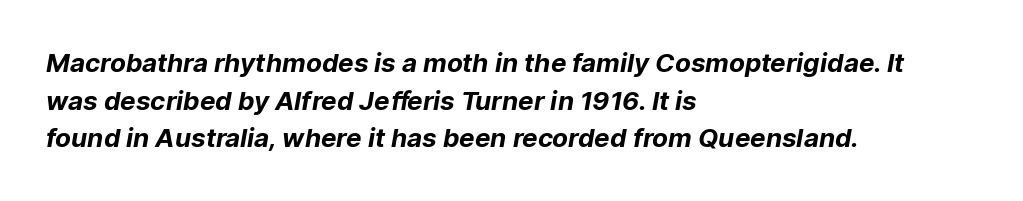
The image shows 26 px bold type; set left-aligned, normal line spacing (1.45x), normal letter spacing, not underlined.
